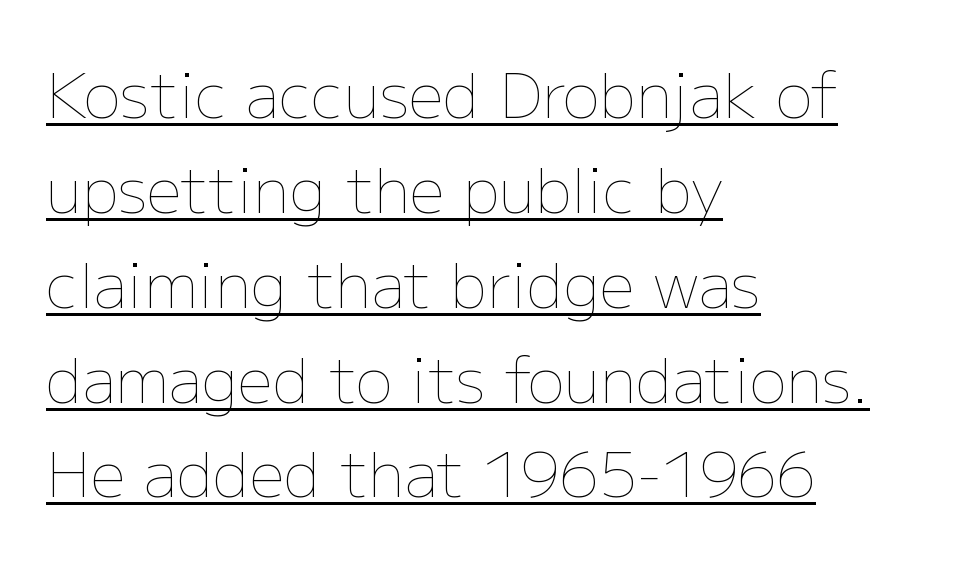
Think of a printed novel: that variable character pitch is what you see here. Compared with typical body copy, the letter spacing here is the same. The face used here appears with an underline applied. Leading matches the norm, producing a regular column.
